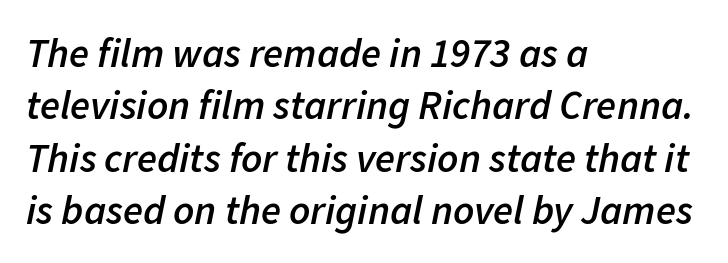
{"italic": "yes", "lean": "right", "slant_degrees": 11, "bold": "semi", "weight": "semibold", "width": "normal", "stroke_contrast": "low", "x_height": "medium", "monospaced": "no", "underline": "no", "align": "left", "line_spacing": "normal", "line_spacing_ratio": 1.28, "letter_spacing": "normal", "letter_spacing_em": 0.0, "glyph_px": 41}
